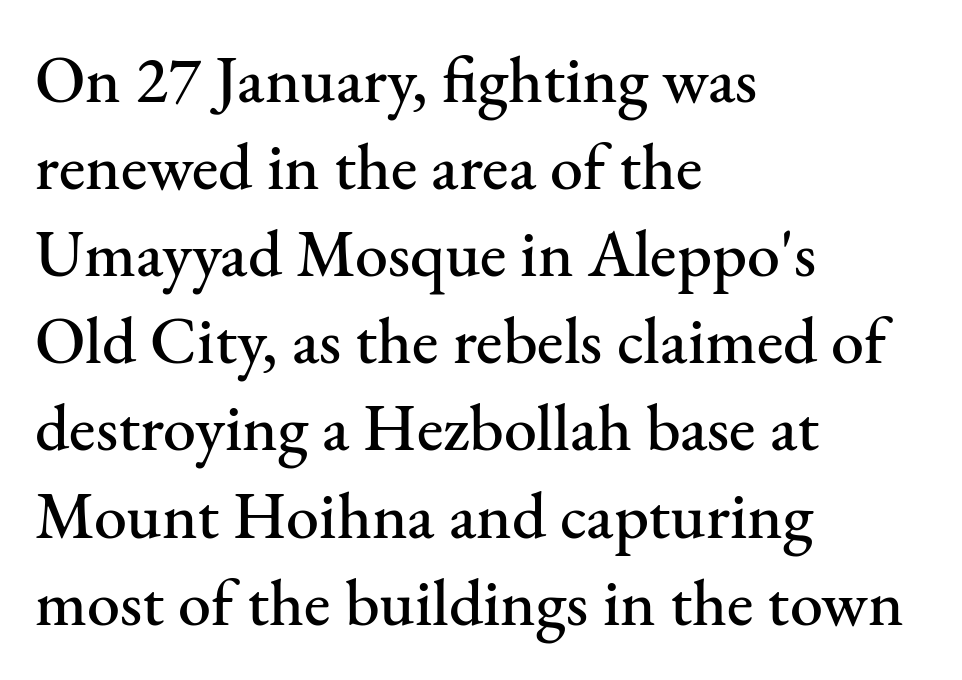
A normal amount of white space separates one row of letters from the next. Left-aligned paragraph, ragged on the right. It's the straight-up-and-down kind of type. Character widths vary here, with narrow letters taking less room than wide ones. Check where the strokes stop: tiny serifs finish them off.
